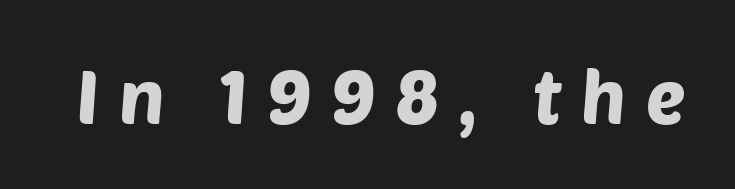
The image shows 74 px sans-serif type; set unusually wide letter spacing (+0.26 em), not underlined; low stroke contrast and a large x-height.
